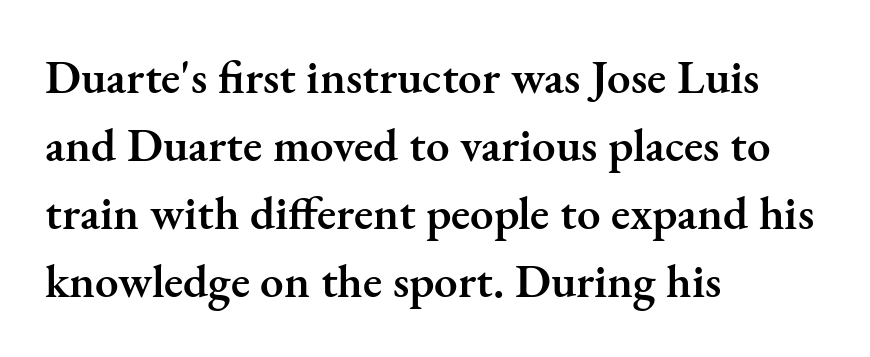
The rendering uses a moderate line-height, typical for paragraphs. This is roman type, the default non-slanted kind. Each letter keeps its own natural width here, so spacing adapts to shape. The glyphs are unaccompanied by any horizontal stroke below them.
